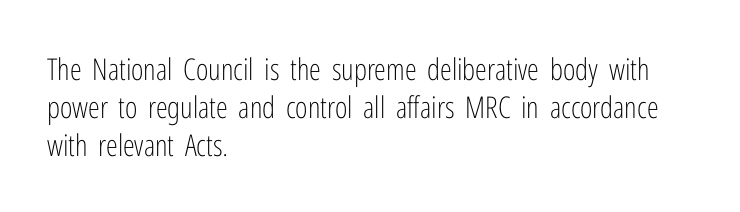
{"serif": "no", "italic": "no", "bold": "no", "weight": "light", "width": "condensed", "stroke_contrast": "low", "x_height": "medium", "monospaced": "no", "underline": "no", "align": "left", "line_spacing": "normal", "line_spacing_ratio": 1.26, "letter_spacing": "normal", "letter_spacing_em": 0.0, "glyph_px": 30}
